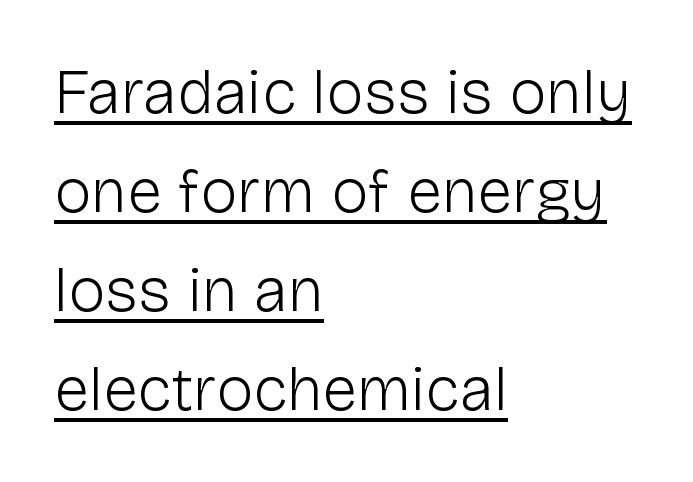
The image shows 63 px light sans-serif type, upright; set left-aligned, normal line spacing (1.57x), normal letter spacing, underlined; low stroke contrast and a medium x-height.
